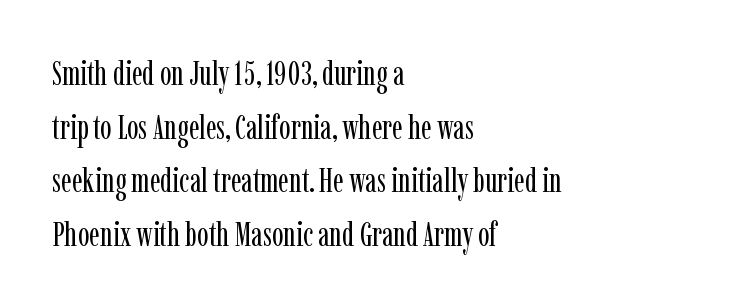
The image shows 34 px regular-weight, condensed serif type, upright; set left-aligned, normal line spacing (1.58x), normal letter spacing, not underlined; low stroke contrast and a medium x-height.
